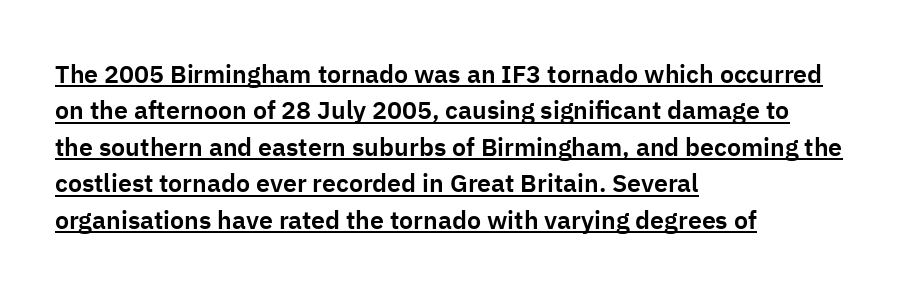
Quick note: not italic, upright. The paragraph shown leans on its left margin. Is the letter spacing exaggerated? No — it looks like the ordinary default. This block has exactly the height ordinary leading produces. This is underlined copy, the kind a proofreader might mark for attention.
